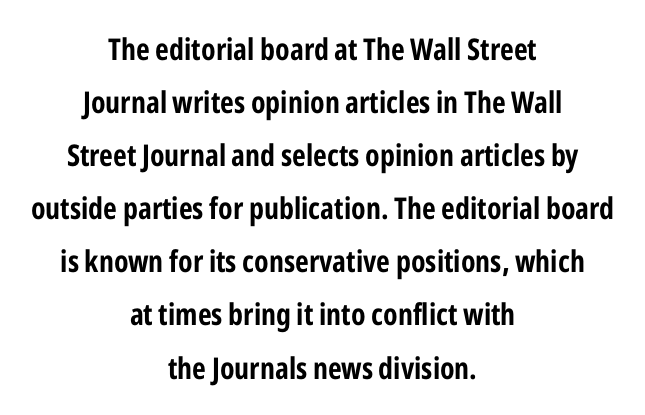
The image shows 30 px condensed sans-serif type, upright; set centered, line spacing 1.77x, normal letter spacing, not underlined; low stroke contrast and a medium x-height.
